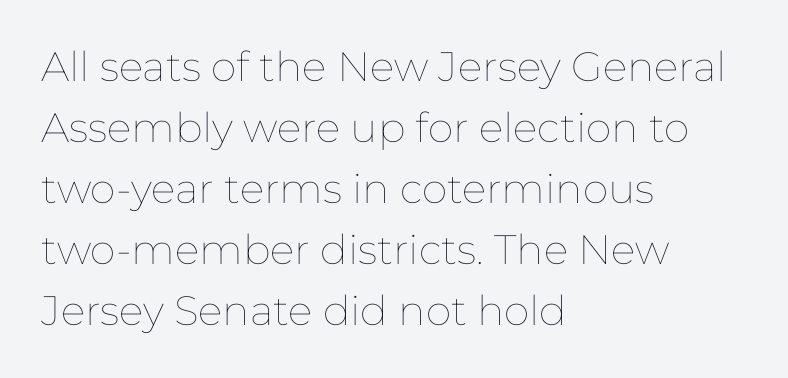
The font is comparable to plain body text, perhaps lighter. Bare-footed words on every line. The text block is weighted toward the left margin, trailing off unevenly rightward. Reading down the column, the eye jumps a familiar distance to each next line. The lettering stays uniformly vertical, giving the passage a roman look. Between one letter and the next there's only the usual sliver of space.
